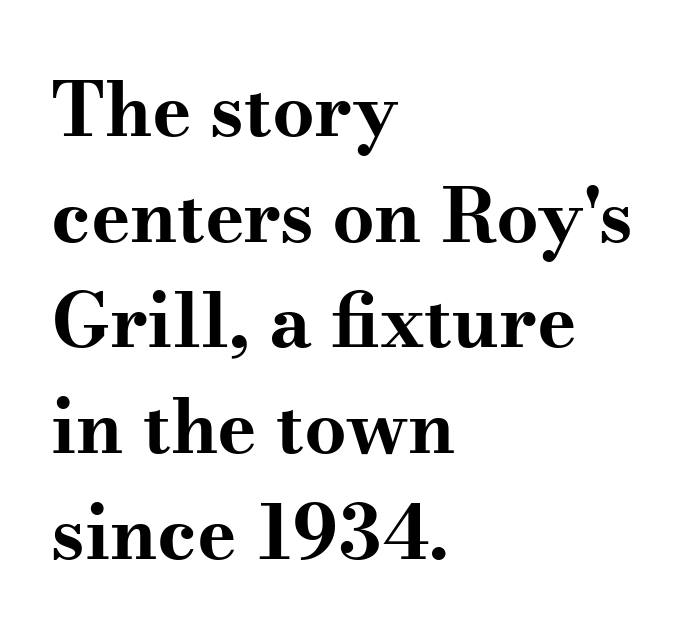
{"serif": "yes", "italic": "no", "bold": "yes", "weight": "bold", "width": "wide", "stroke_contrast": "medium", "x_height": "small", "monospaced": "no", "underline": "no", "align": "left", "line_spacing": "normal", "line_spacing_ratio": 1.41, "letter_spacing": "normal", "letter_spacing_em": 0.0, "glyph_px": 75}
